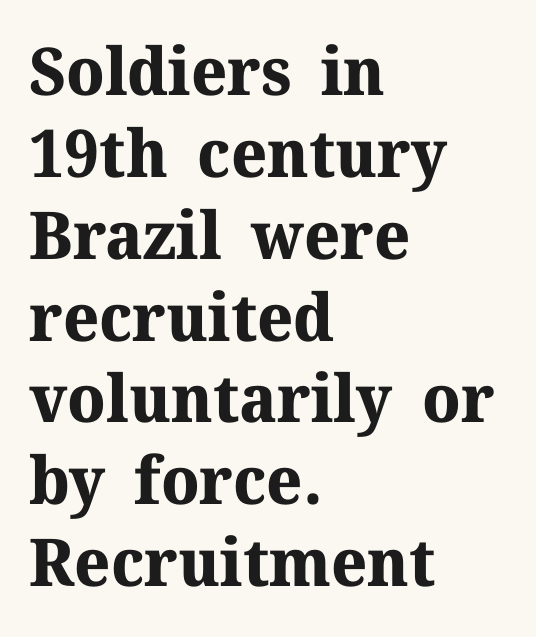
Every character sits straight up, as roman type does. The passage shown is emphatically bold. The passage shown is typed in a proportional face where columns would drift. Standard letterfit; no display-style spreading of the glyphs.
